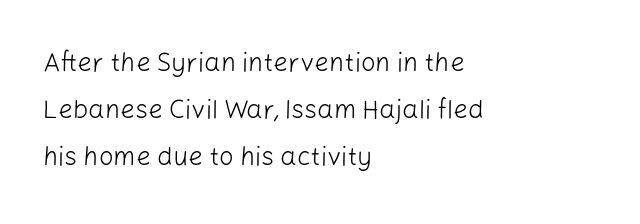
The image shows 26 px text type, upright; set left-aligned, line spacing 1.8x, normal letter spacing, not underlined.
